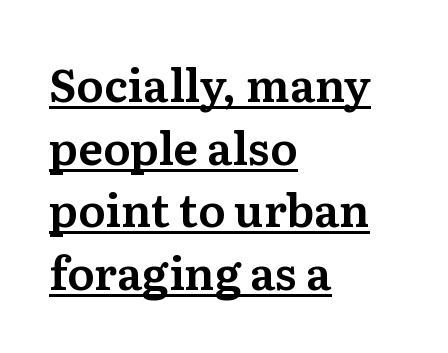
Q: Is the text italic (slanted)? A: No, it is upright.
Q: Is the typeface a serif or a sans-serif typeface? A: Serif.
Q: Is the text underlined? A: Yes.
Q: How is the paragraph aligned? A: Left-aligned.
Q: Is the spacing between letters normal or unusually wide? A: Normal.
Q: Is the spacing between lines tight, normal or loose? A: Normal.
Q: Width (condensed, normal, or wide)? A: Normal.
Q: Stroke contrast? A: Medium.
Q: x-height? A: Medium.
Q: Monospaced? A: No.
